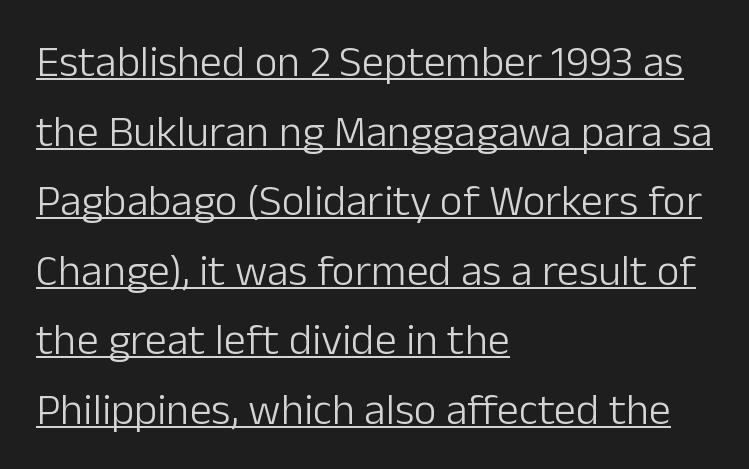
You could call the tracking neutral — neither tight nor loose. Posture: upright roman. Are there feet on the stems? There aren't — it's a sans. Ink coverage per letter is moderate at most. Alignment: flush left. Note the varied advance widths — an 'i' is clearly narrower than an 'm'.
